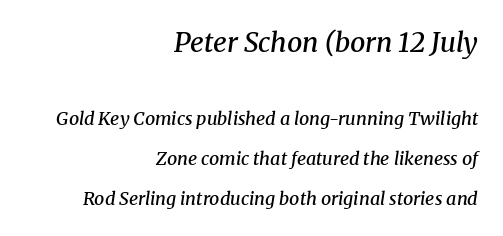
Q: Is the text bold? A: Semi-bold.
Q: Is the text italic (slanted)? A: Yes, it leans right by about 8 degrees.
Q: Is the text underlined? A: No.
Q: How is the paragraph aligned? A: Right-aligned.
Q: Is the spacing between letters normal or unusually wide? A: Normal.
Q: Is the spacing between lines tight, normal or loose? A: Loose.
Q: Which block of text is set in a larger size, the first (top) or the second (bottom)? A: The first (top) one.
